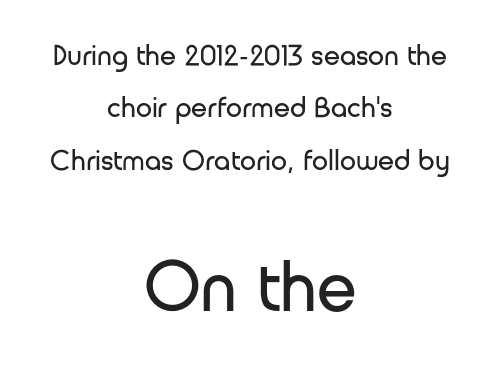
{"serif": "no", "italic": "no", "bold": "no", "weight": "regular", "width": "normal", "stroke_contrast": "low", "x_height": "medium", "monospaced": "no", "underline": "no", "align": "center", "line_spacing_ratio": 1.81, "letter_spacing": "normal", "letter_spacing_em": 0.0, "larger_block": "second", "size_ratio": 2.48, "glyph_px": 72}
